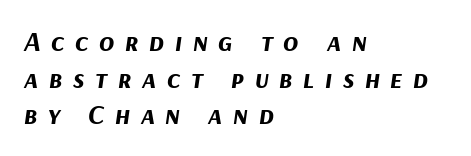
There's an unmistakable incline to the writing here. Tracking here is generous; glyphs stand well apart from one another. The vertical gap from one line to the next is medium. Looks like regular typesetting: each glyph gets only the width it needs.
